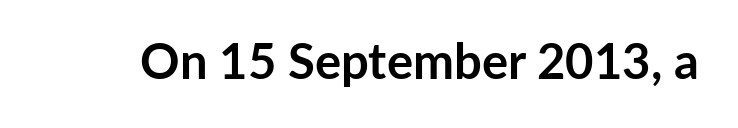
Q: Is the text bold? A: Yes.
Q: Is the text italic (slanted)? A: No, it is upright.
Q: Is the typeface a serif or a sans-serif typeface? A: Sans-serif.
Q: Is the text underlined? A: No.
Q: Is the spacing between letters normal or unusually wide? A: Normal.
Q: Width (condensed, normal, or wide)? A: Normal.
Q: Stroke contrast? A: Low.
Q: x-height? A: Medium.
Q: Monospaced? A: No.
